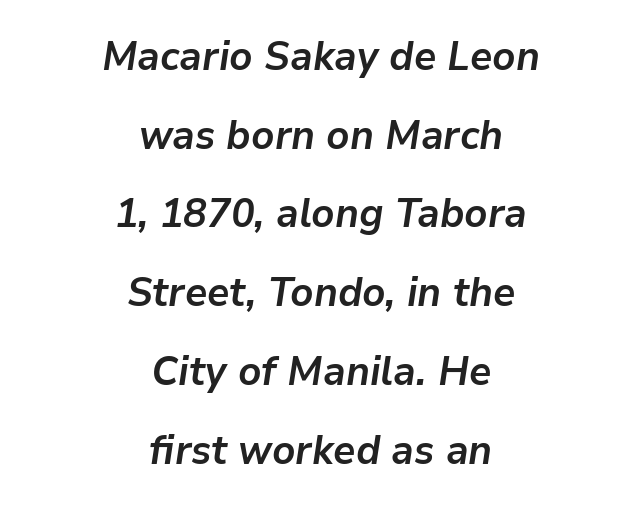
Q: Is the text bold? A: Yes.
Q: Is the text italic (slanted)? A: Yes, it leans right by about 9 degrees.
Q: Is the text underlined? A: No.
Q: How is the paragraph aligned? A: Centered.
Q: Is the spacing between letters normal or unusually wide? A: Normal.
Q: Is the spacing between lines tight, normal or loose? A: Loose.
Q: Width (condensed, normal, or wide)? A: Normal.
Q: Stroke contrast? A: Low.
Q: x-height? A: Medium.
Q: Monospaced? A: No.
